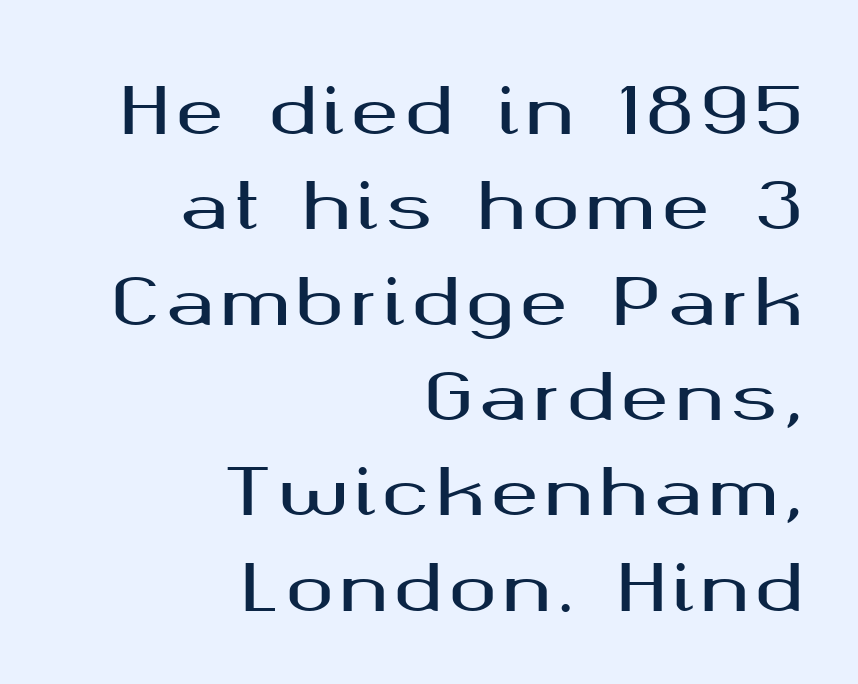
The image shows 64 px wide sans-serif type, upright; set right-aligned, normal line spacing (1.49x), not underlined; medium stroke contrast and a medium x-height.
